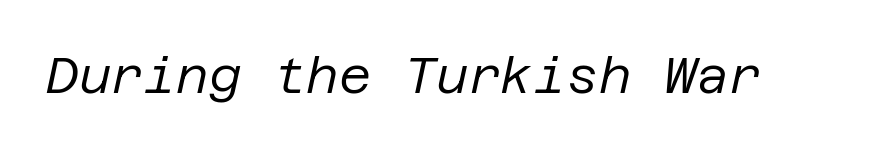
{"italic": "yes", "lean": "right", "slant_degrees": 12, "bold": "no", "weight": "regular", "width": "normal", "stroke_contrast": "low", "x_height": "large", "underline": "no", "letter_spacing": "normal", "letter_spacing_em": 0.0, "glyph_px": 50}
